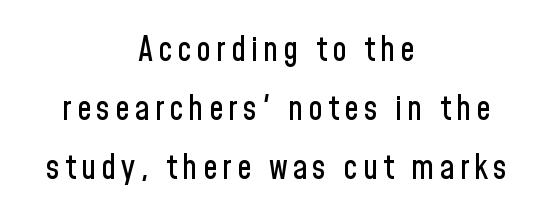
Q: Is the text italic (slanted)? A: No, it is upright.
Q: Is the typeface a serif or a sans-serif typeface? A: Sans-serif.
Q: Is the text underlined? A: No.
Q: How is the paragraph aligned? A: Centered.
Q: Width (condensed, normal, or wide)? A: Condensed.
Q: Stroke contrast? A: Low.
Q: x-height? A: Medium.
Q: Monospaced? A: No.
